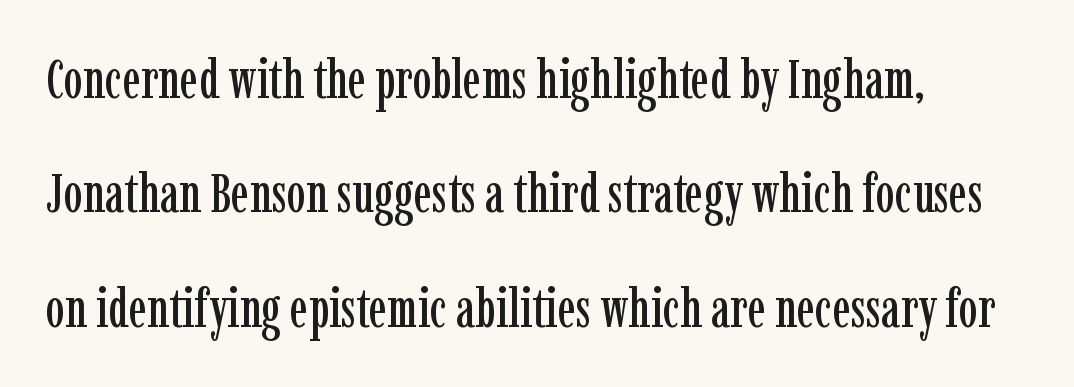
Q: Is the text italic (slanted)? A: No, it is upright.
Q: Is the typeface a serif or a sans-serif typeface? A: Serif.
Q: Is the text underlined? A: No.
Q: How is the paragraph aligned? A: Left-aligned.
Q: Is the spacing between letters normal or unusually wide? A: Normal.
Q: Is the spacing between lines tight, normal or loose? A: Loose.
Q: Width (condensed, normal, or wide)? A: Condensed.
Q: Stroke contrast? A: Low.
Q: x-height? A: Medium.
Q: Monospaced? A: No.
